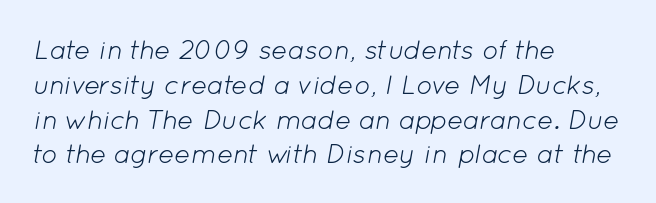
{"italic": "yes", "lean": "right", "slant_degrees": 12, "bold": "no", "underline": "no", "align": "left", "line_spacing": "normal", "line_spacing_ratio": 1.29, "letter_spacing": "normal", "letter_spacing_em": 0.0, "glyph_px": 27}
